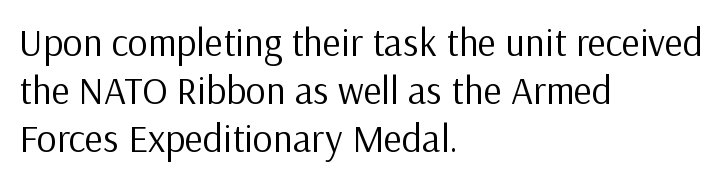
Q: Is the text bold? A: No.
Q: Is the text italic (slanted)? A: No, it is upright.
Q: Is the typeface a serif or a sans-serif typeface? A: Sans-serif.
Q: Is the text underlined? A: No.
Q: How is the paragraph aligned? A: Left-aligned.
Q: Is the spacing between letters normal or unusually wide? A: Normal.
Q: Width (condensed, normal, or wide)? A: Normal.
Q: Stroke contrast? A: Low.
Q: x-height? A: Medium.
Q: Monospaced? A: No.
